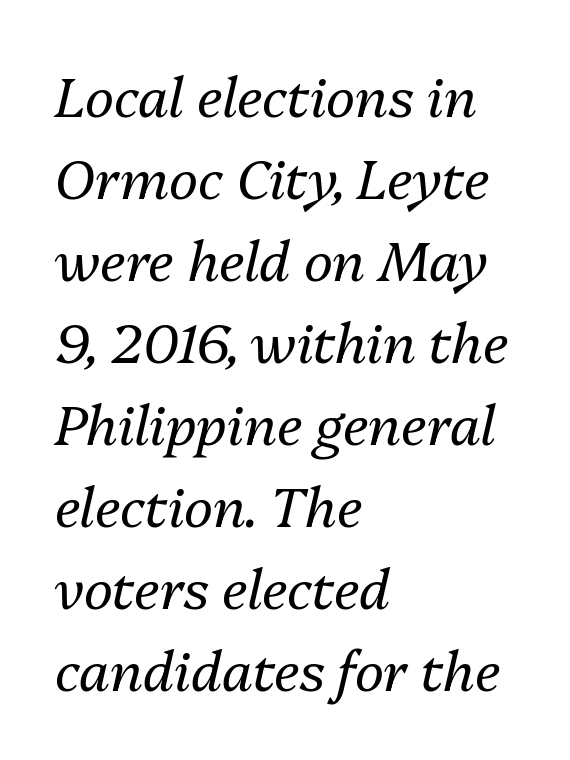
The image shows 55 px regular-weight type, italic (leaning right); set left-aligned, normal line spacing (1.49x), normal letter spacing, not underlined; medium stroke contrast and a medium x-height.
